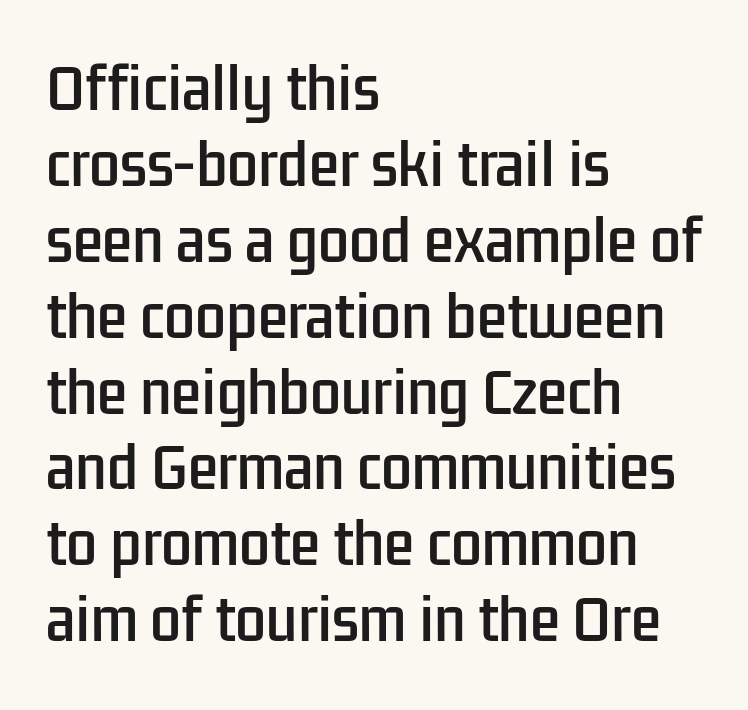
Q: Is the text italic (slanted)? A: No, it is upright.
Q: Is the typeface a serif or a sans-serif typeface? A: Sans-serif.
Q: Is the text underlined? A: No.
Q: How is the paragraph aligned? A: Left-aligned.
Q: Is the spacing between letters normal or unusually wide? A: Normal.
Q: Is the spacing between lines tight, normal or loose? A: Normal.
Q: Width (condensed, normal, or wide)? A: Condensed.
Q: Stroke contrast? A: Low.
Q: x-height? A: Medium.
Q: Monospaced? A: No.
